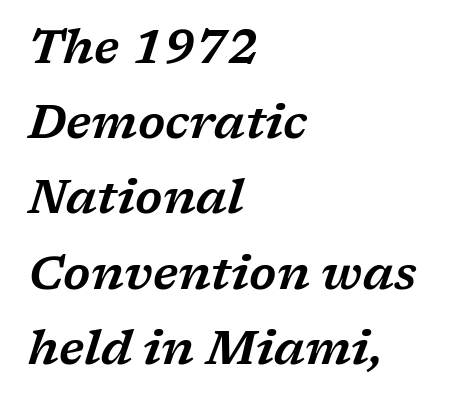
Type without underlining. The passage shown leans; its letterforms are oblique. Glyph-to-glyph distance matches everyday printed text. Varying glyph widths throughout — classic text-font behaviour. The glyphs in this specimen are seriffed. Teacher's note: observe the even left margin — that is flush-left alignment.
